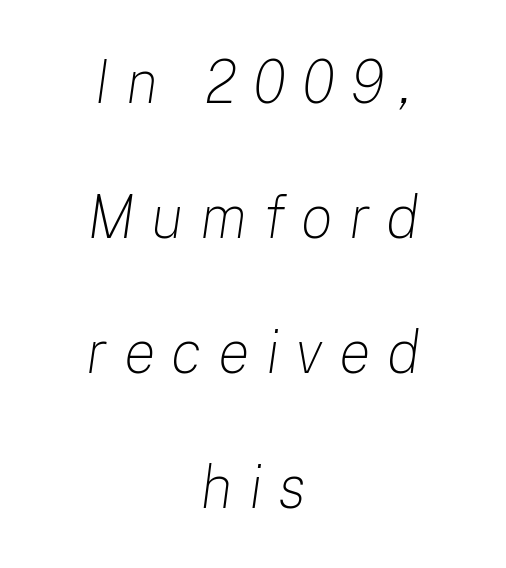
Plain, unruled lines of type. The passage is arranged like a title page — every line centered. Is this a fixed-width face? No — the glyphs have proportional, varying widths. Rows of type keep a wide berth in the vertical direction.
